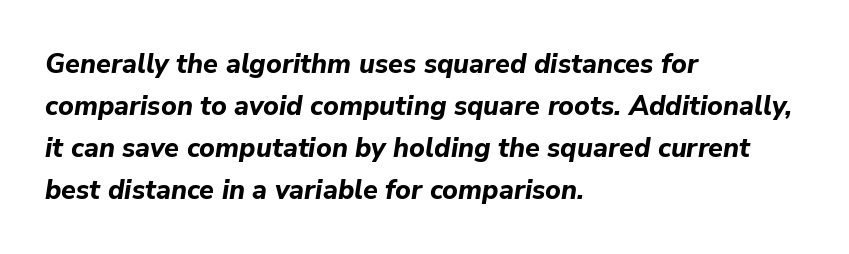
Q: Is the text bold? A: Yes.
Q: Is the text italic (slanted)? A: Yes, it leans right by about 9 degrees.
Q: Is the text underlined? A: No.
Q: How is the paragraph aligned? A: Left-aligned.
Q: Is the spacing between letters normal or unusually wide? A: Normal.
Q: Is the spacing between lines tight, normal or loose? A: Normal.
